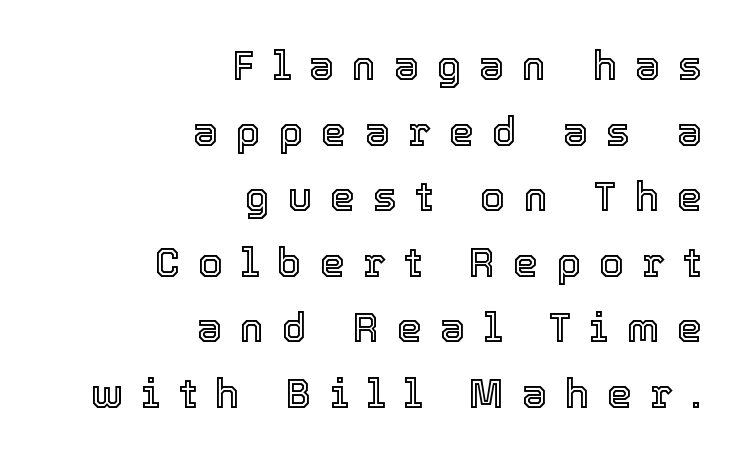
In terms of leading, this rendering sits right in the middle. Think of a printed novel: that variable character pitch is what you see here. These lines stack with their right ends in a neat column. Glyph-to-glyph distance is far greater than everyday printed text. This sample uses an upright cut, with every glyph sitting square on the baseline. Only glyphs here, with clear space below each row.
